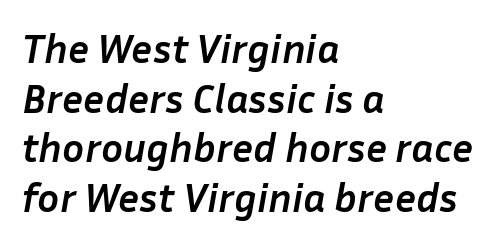
The image shows 41 px semibold type, italic (leaning right); set left-aligned, line spacing 1.21x, normal letter spacing, not underlined; low stroke contrast and a medium x-height.
